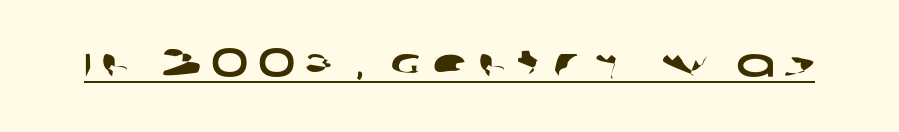
You could not count columns in this text — the font is proportionally spaced. A typesetter would label this face a sans. Caption: expanded tracking, letters set apart. A rule runs beneath these lines of type.
